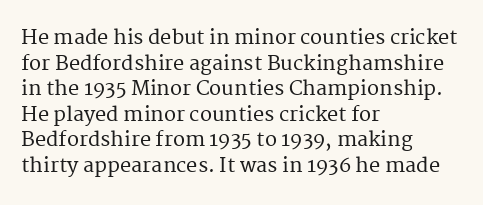
Q: Is the text italic (slanted)? A: No, it is upright.
Q: Is the text underlined? A: No.
Q: How is the paragraph aligned? A: Left-aligned.
Q: Is the spacing between letters normal or unusually wide? A: Normal.
Q: Is the spacing between lines tight, normal or loose? A: Normal.
